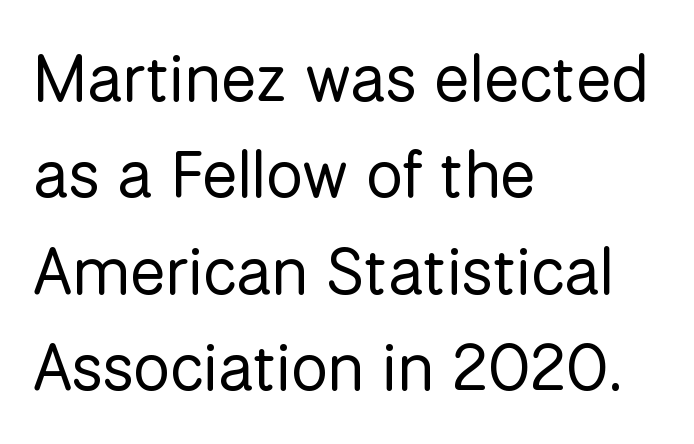
The image shows 66 px regular-weight sans-serif type, upright; set left-aligned, normal line spacing (1.46x), normal letter spacing, not underlined; low stroke contrast and a medium x-height.
